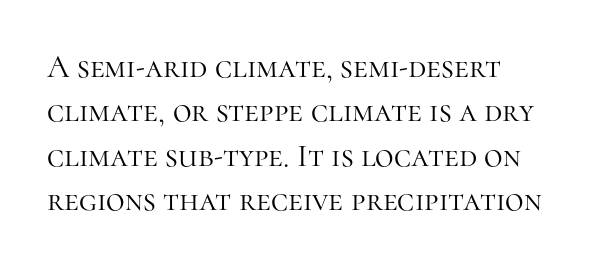
The image shows 32 px light serif type, upright; set left-aligned, normal line spacing (1.39x), normal letter spacing, not underlined; high stroke contrast and a medium x-height.
